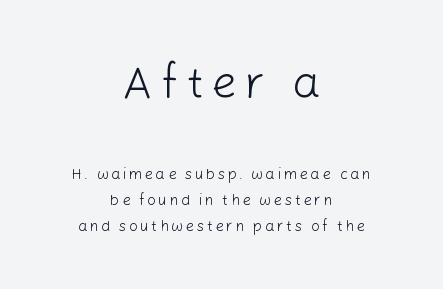
The image shows 45 px light sans-serif type, upright; set centered, line spacing 1.74x, not underlined; the first (top) block is 3.0x larger; low stroke contrast and a medium x-height.
